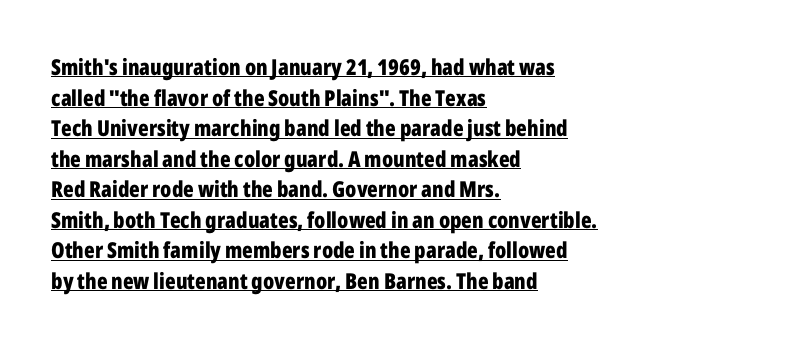
Vertical spacing — default. Does the copy run flush right? No — it runs flush left. Every word sits above its own underline. Characters remain perfectly vertical along every line.
